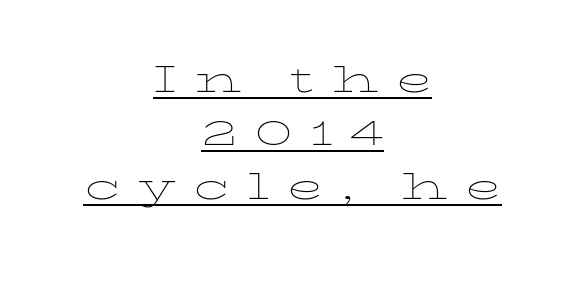
The image shows 48 px thin, wide type, upright; set centered, tight line spacing (1.11x), unusually wide letter spacing (+0.37 em), underlined; low stroke contrast and a medium x-height.
